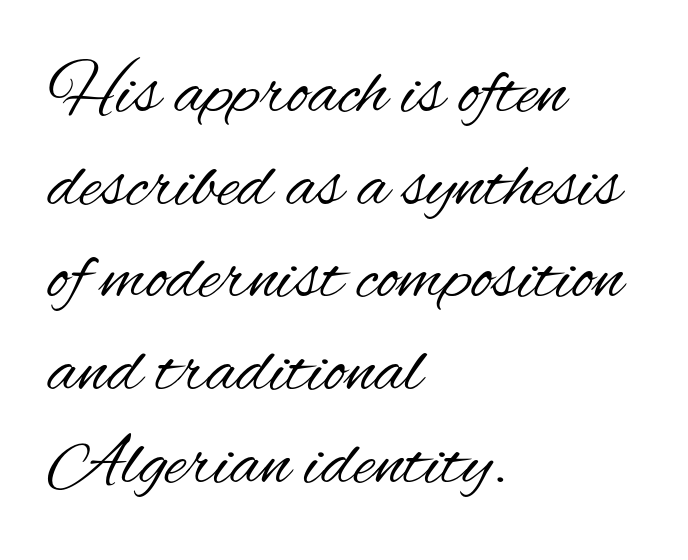
The image shows 73 px regular-weight, condensed sans-serif type; set left-aligned, normal line spacing (1.27x), normal letter spacing, not underlined; medium stroke contrast and a small x-height.
